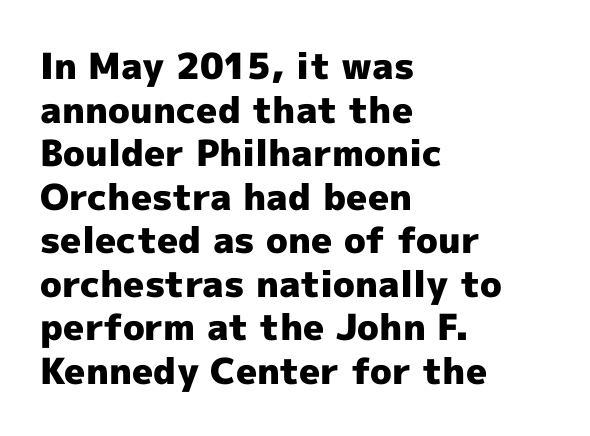
{"serif": "no", "italic": "no", "bold": "yes", "weight": "heavy", "width": "normal", "x_height": "medium", "monospaced": "no", "underline": "no", "align": "left", "line_spacing_ratio": 1.21, "letter_spacing": "normal", "letter_spacing_em": 0.0, "glyph_px": 36}
